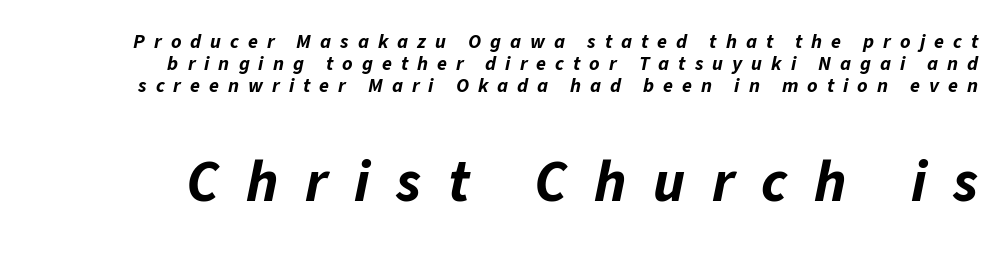
{"italic": "yes", "lean": "right", "slant_degrees": 11, "bold": "yes", "weight": "bold", "width": "normal", "stroke_contrast": "low", "x_height": "medium", "monospaced": "no", "underline": "no", "line_spacing": "tight", "line_spacing_ratio": 1.1, "letter_spacing": "wide", "letter_spacing_em": 0.45, "larger_block": "second", "size_ratio": 2.95, "glyph_px": 59}
